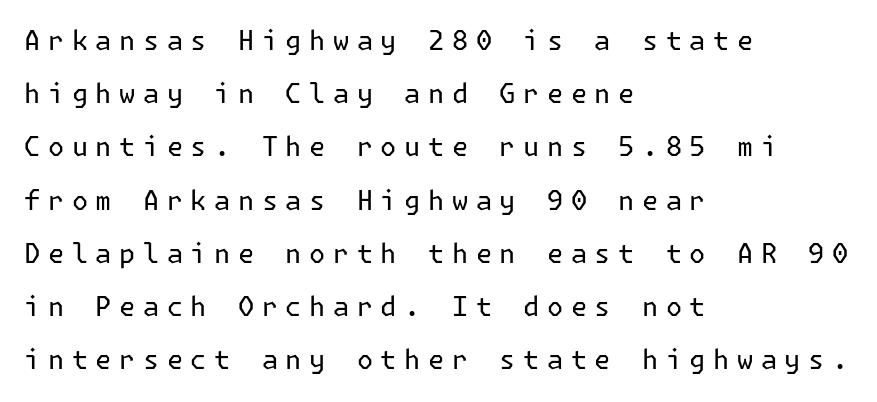
Q: Is the text bold? A: No.
Q: Is the text italic (slanted)? A: No, it is upright.
Q: Is the text underlined? A: No.
Q: How is the paragraph aligned? A: Left-aligned.
Q: Is the spacing between letters normal or unusually wide? A: Unusually wide.
Q: Is the spacing between lines tight, normal or loose? A: Loose.
